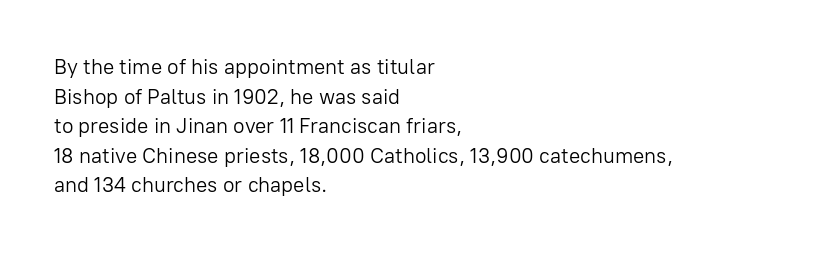
The image shows 21 px text type, upright; set left-aligned, normal line spacing (1.41x), normal letter spacing, not underlined.
